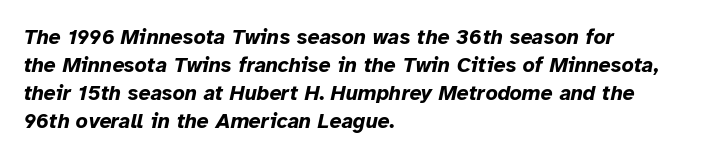
The paragraph has a hard left edge and a soft right edge. This rendering leaves character spacing at its baseline value. Bare-footed words on every line. A typesetter would call this leading conventional body-copy spacing. As a designer I'd log this as weight 700, bold.
